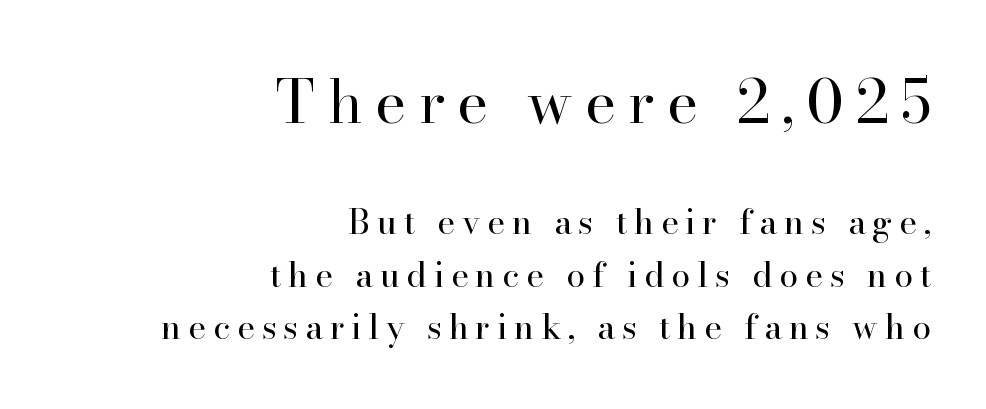
The image shows 60 px regular-weight serif type, upright; set right-aligned, normal line spacing (1.54x), unusually wide letter spacing (+0.2 em), not underlined; the first (top) block is 1.76x larger; high stroke contrast and a small x-height.
